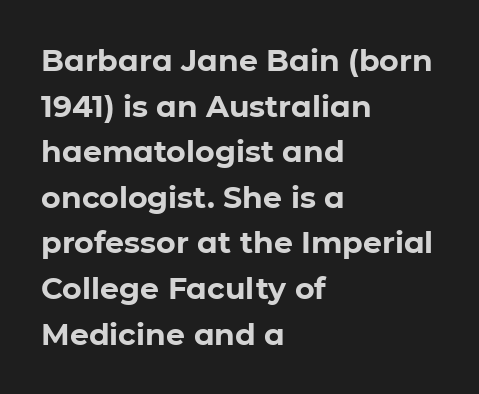
Q: Is the text bold? A: Yes.
Q: Is the text italic (slanted)? A: No, it is upright.
Q: Is the typeface a serif or a sans-serif typeface? A: Sans-serif.
Q: Is the text underlined? A: No.
Q: How is the paragraph aligned? A: Left-aligned.
Q: Is the spacing between letters normal or unusually wide? A: Normal.
Q: Is the spacing between lines tight, normal or loose? A: Normal.
Q: Width (condensed, normal, or wide)? A: Normal.
Q: Stroke contrast? A: Low.
Q: x-height? A: Medium.
Q: Monospaced? A: No.
